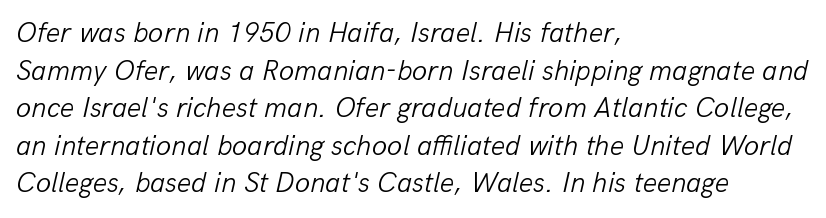
{"italic": "yes", "lean": "right", "slant_degrees": 13, "bold": "no", "weight": "light", "width": "normal", "stroke_contrast": "low", "x_height": "medium", "monospaced": "no", "underline": "no", "align": "left", "line_spacing": "normal", "line_spacing_ratio": 1.34, "letter_spacing": "normal", "letter_spacing_em": 0.0, "glyph_px": 28}
